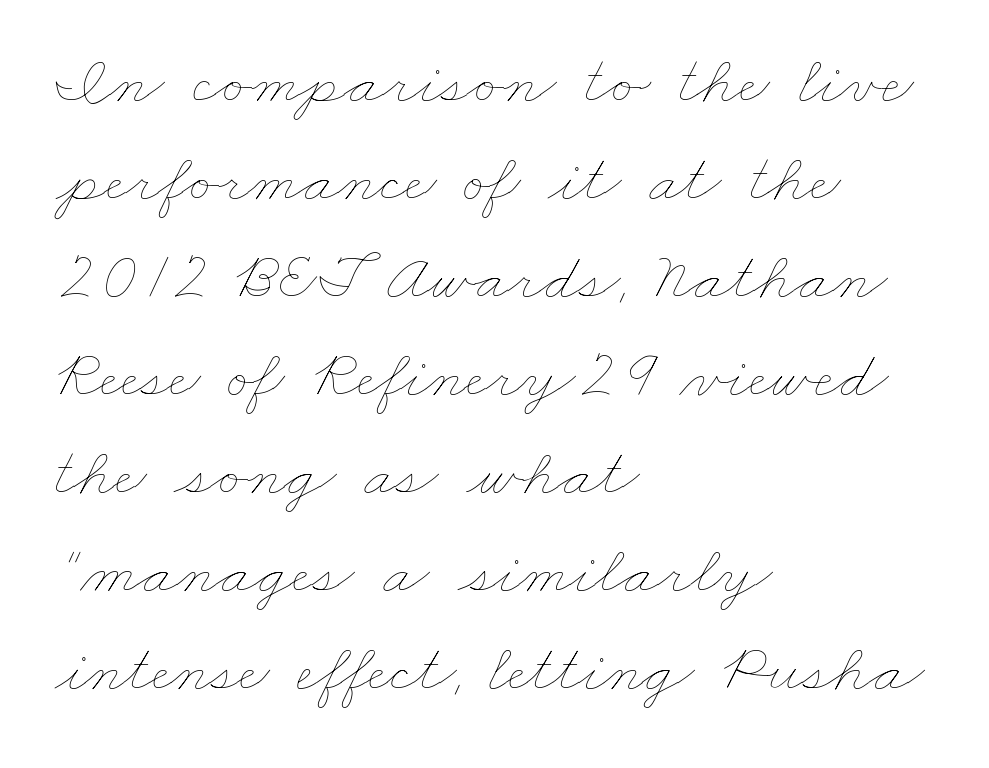
{"bold": "no", "weight": "thin", "width": "wide", "stroke_contrast": "low", "x_height": "small", "monospaced": "no", "underline": "no", "align": "left", "line_spacing": "normal", "line_spacing_ratio": 1.42, "letter_spacing": "normal", "letter_spacing_em": 0.0, "glyph_px": 69}
